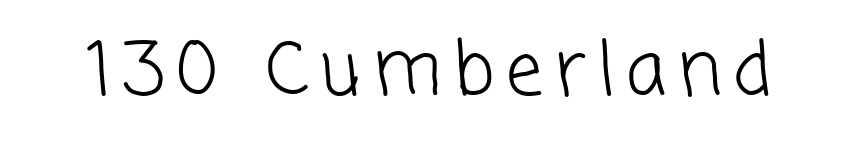
The image shows 73 px light sans-serif type; set not underlined; low stroke contrast and a medium x-height.
